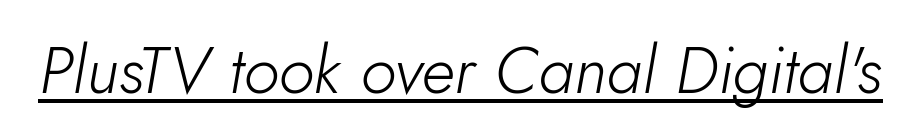
The image shows 66 px light type, italic (leaning right); set normal letter spacing, underlined; low stroke contrast and a small x-height.
